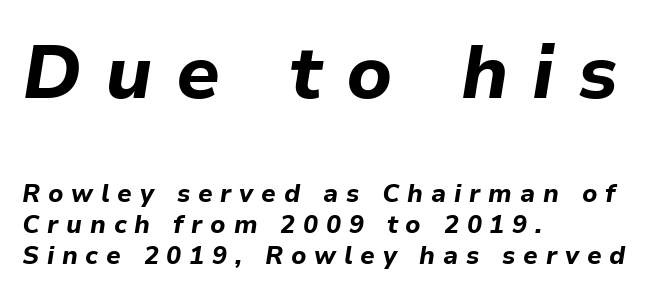
The type is letterspaced generously, with wide tracking. The face used here is proportionally spaced, like ordinary book or web type. Characters are canted at an angle relative to the baseline's perpendicular. A typesetter would call this leading conventional body-copy spacing. Where is the straight margin? On the left. No word sits above an underline.
